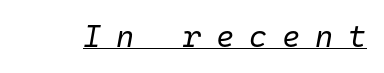
Q: Is the text bold? A: No.
Q: Is the text italic (slanted)? A: Yes, it leans right by about 10 degrees.
Q: Is the text underlined? A: Yes.
Q: Is the spacing between letters normal or unusually wide? A: Unusually wide.
Q: Width (condensed, normal, or wide)? A: Normal.
Q: Stroke contrast? A: Low.
Q: x-height? A: Medium.
Q: Monospaced? A: Yes.
